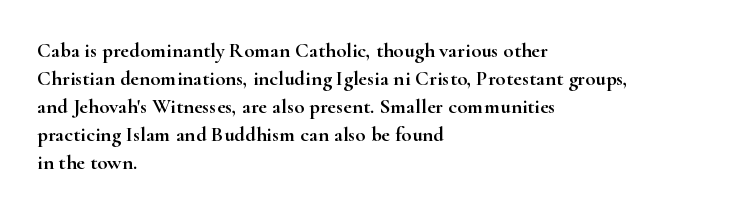
Q: Is the text italic (slanted)? A: No, it is upright.
Q: Is the text underlined? A: No.
Q: How is the paragraph aligned? A: Left-aligned.
Q: Is the spacing between letters normal or unusually wide? A: Normal.
Q: Is the spacing between lines tight, normal or loose? A: Normal.
